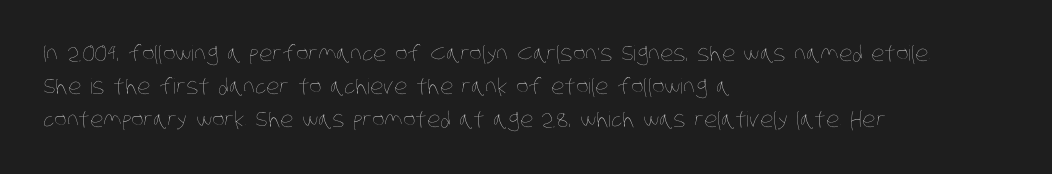
Spacing between characters is what you'd get straight out of the box. The letters look calm and open, with moderate or lighter stems. A bare baseline throughout the passage. The block of text has a typical density, with ordinary space between rows.
